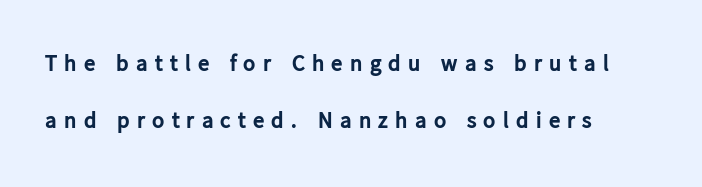
The image shows 23 px bold type, upright; set left-aligned, loose line spacing (2.47x), unusually wide letter spacing (+0.31 em), not underlined.
